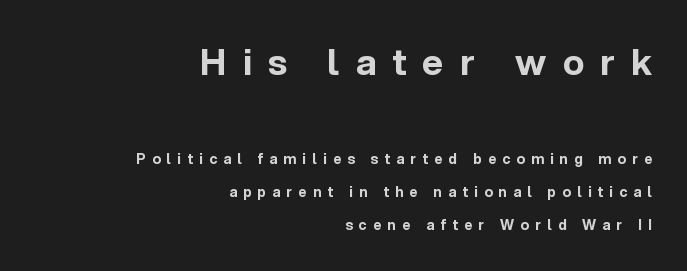
{"serif": "no", "italic": "no", "bold": "yes", "weight": "bold", "width": "normal", "x_height": "medium", "monospaced": "no", "underline": "no", "align": "right", "line_spacing": "loose", "line_spacing_ratio": 2.35, "letter_spacing": "wide", "letter_spacing_em": 0.45, "larger_block": "first", "size_ratio": 2.57, "glyph_px": 36}
